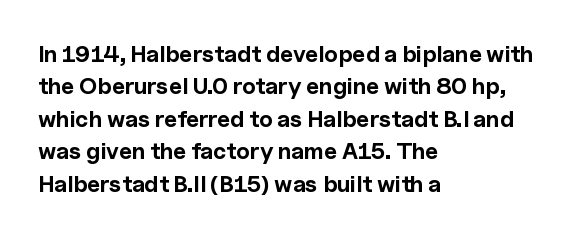
The image shows 23 px bold type, upright; set left-aligned, normal line spacing (1.41x), normal letter spacing, not underlined.
